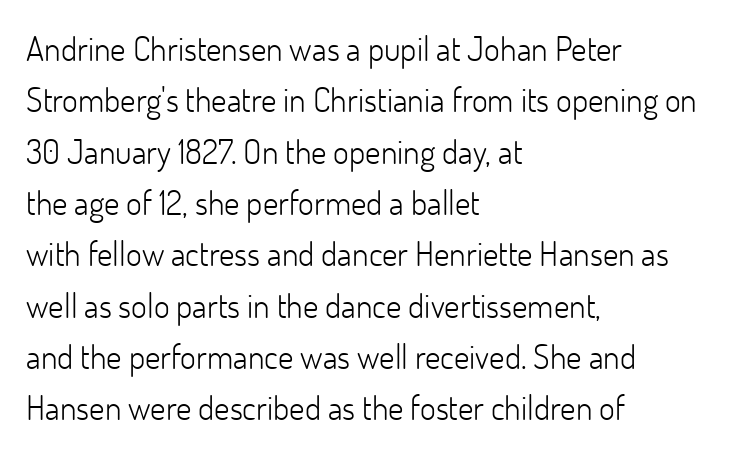
Q: Is the text bold? A: No.
Q: Is the text italic (slanted)? A: No, it is upright.
Q: Is the typeface a serif or a sans-serif typeface? A: Sans-serif.
Q: Is the text underlined? A: No.
Q: How is the paragraph aligned? A: Left-aligned.
Q: Is the spacing between letters normal or unusually wide? A: Normal.
Q: Is the spacing between lines tight, normal or loose? A: Normal.
Q: Width (condensed, normal, or wide)? A: Normal.
Q: Stroke contrast? A: Low.
Q: x-height? A: Small.
Q: Monospaced? A: No.
